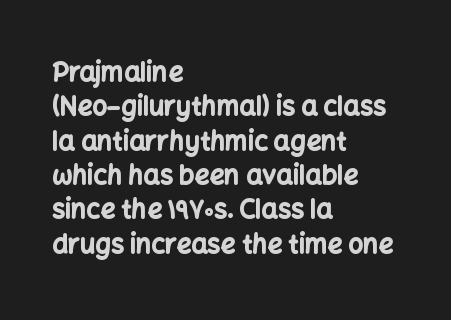
The image shows 26 px bold type, upright; set left-aligned, normal line spacing (1.32x), normal letter spacing, not underlined.
